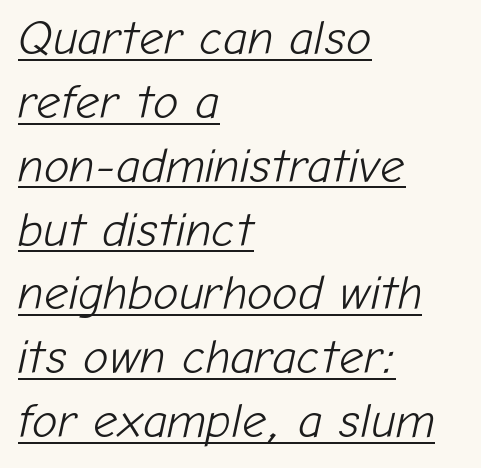
{"italic": "yes", "lean": "right", "slant_degrees": 12, "bold": "no", "weight": "light", "width": "normal", "stroke_contrast": "low", "x_height": "medium", "monospaced": "no", "underline": "yes", "align": "left", "line_spacing": "normal", "line_spacing_ratio": 1.33, "letter_spacing": "normal", "letter_spacing_em": 0.0, "glyph_px": 48}
